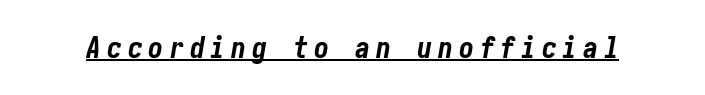
The image shows 30 px bold, condensed type, italic (leaning right); set underlined; low stroke contrast and a medium x-height.
